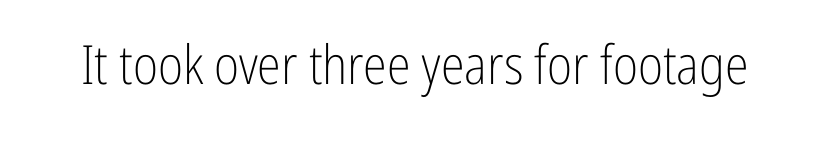
{"serif": "no", "italic": "no", "bold": "no", "weight": "light", "width": "condensed", "stroke_contrast": "low", "x_height": "medium", "monospaced": "no", "underline": "no", "letter_spacing": "normal", "letter_spacing_em": 0.0, "glyph_px": 54}
